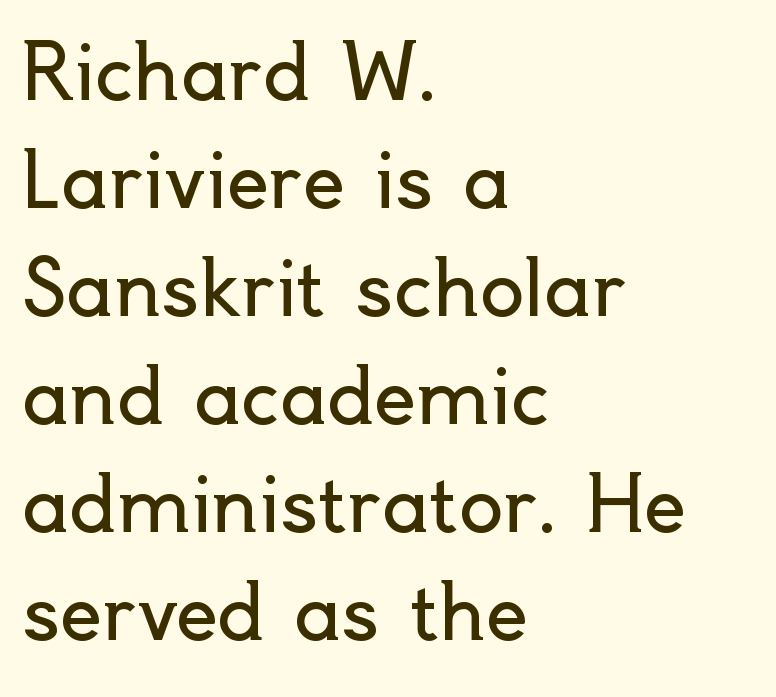
Honestly, there is no underline to notice here at all. Heaviness? Minimal to ordinary, like unemphasized prose. There is no visible air inserted between adjacent glyphs. Proportional: the letters do not fall into vertical columns. Notice how the passage keeps a crisp vertical edge on the left only.
